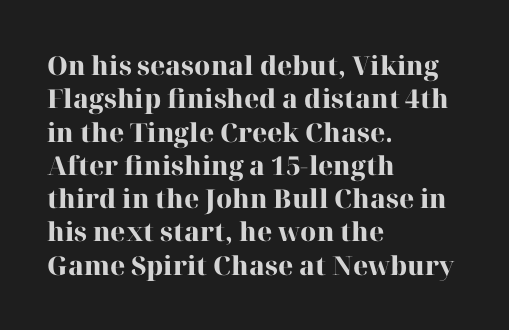
Q: Is the text bold? A: Yes.
Q: Is the text italic (slanted)? A: No, it is upright.
Q: Is the text underlined? A: No.
Q: How is the paragraph aligned? A: Left-aligned.
Q: Is the spacing between letters normal or unusually wide? A: Normal.
Q: Is the spacing between lines tight, normal or loose? A: Normal.
